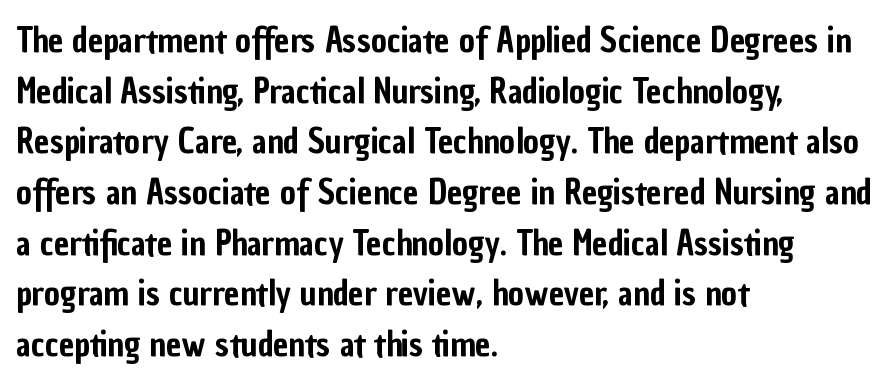
Note: no serifs on the glyphs. Posture: upright roman. This rendering features lettering with no underline. Note the varied advance widths — an 'i' is clearly narrower than an 'm'.
